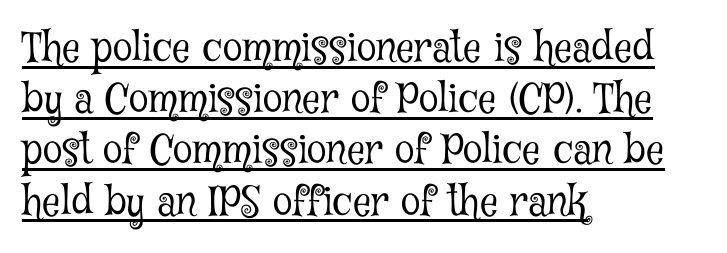
Q: Is the text bold? A: No.
Q: Is the text italic (slanted)? A: No, it is upright.
Q: Is the typeface a serif or a sans-serif typeface? A: Serif.
Q: Is the text underlined? A: Yes.
Q: How is the paragraph aligned? A: Left-aligned.
Q: Is the spacing between letters normal or unusually wide? A: Normal.
Q: Is the spacing between lines tight, normal or loose? A: Normal.
Q: Width (condensed, normal, or wide)? A: Condensed.
Q: Stroke contrast? A: Low.
Q: x-height? A: Medium.
Q: Monospaced? A: No.
